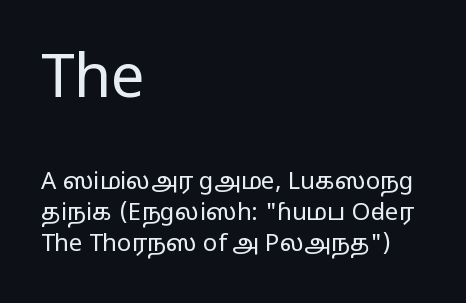
Q: Is the text bold? A: No.
Q: Is the text italic (slanted)? A: No, it is upright.
Q: Is the typeface a serif or a sans-serif typeface? A: Sans-serif.
Q: Is the text underlined? A: No.
Q: How is the paragraph aligned? A: Left-aligned.
Q: Is the spacing between letters normal or unusually wide? A: Normal.
Q: Is the spacing between lines tight, normal or loose? A: Normal.
Q: Which block of text is set in a larger size, the first (top) or the second (bottom)? A: The first (top) one.
Q: Width (condensed, normal, or wide)? A: Wide.
Q: Stroke contrast? A: Low.
Q: x-height? A: Medium.
Q: Monospaced? A: No.
